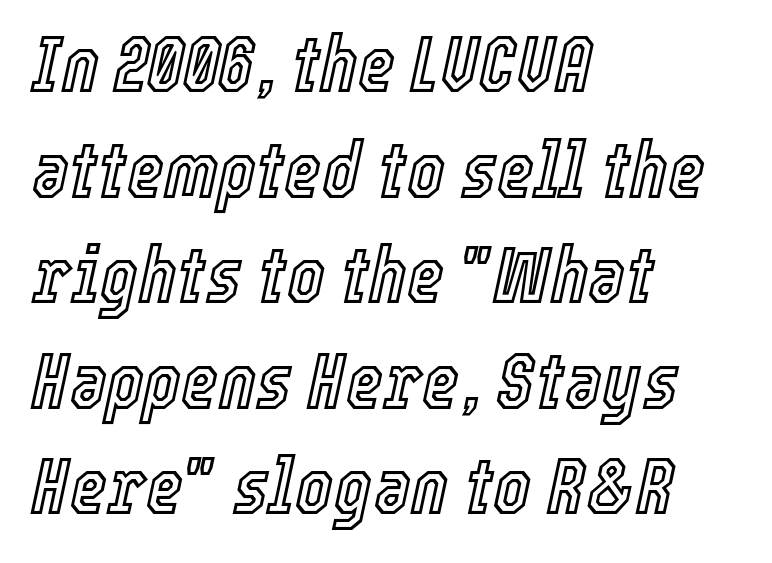
The image shows 80 px condensed type, italic (leaning right); set left-aligned, normal line spacing (1.32x), normal letter spacing, not underlined; a medium x-height.
